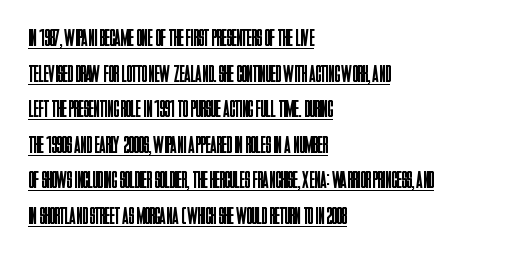
{"italic": "no", "bold": "no", "underline": "yes", "align": "left", "line_spacing": "normal", "line_spacing_ratio": 1.48, "letter_spacing": "normal", "letter_spacing_em": 0.0, "glyph_px": 24}
